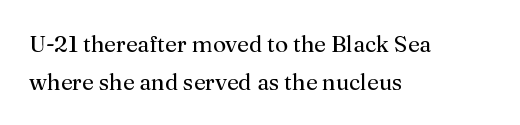
Q: Is the text bold? A: No.
Q: Is the text italic (slanted)? A: No, it is upright.
Q: Is the text underlined? A: No.
Q: How is the paragraph aligned? A: Left-aligned.
Q: Is the spacing between letters normal or unusually wide? A: Normal.
Q: Is the spacing between lines tight, normal or loose? A: Normal.
